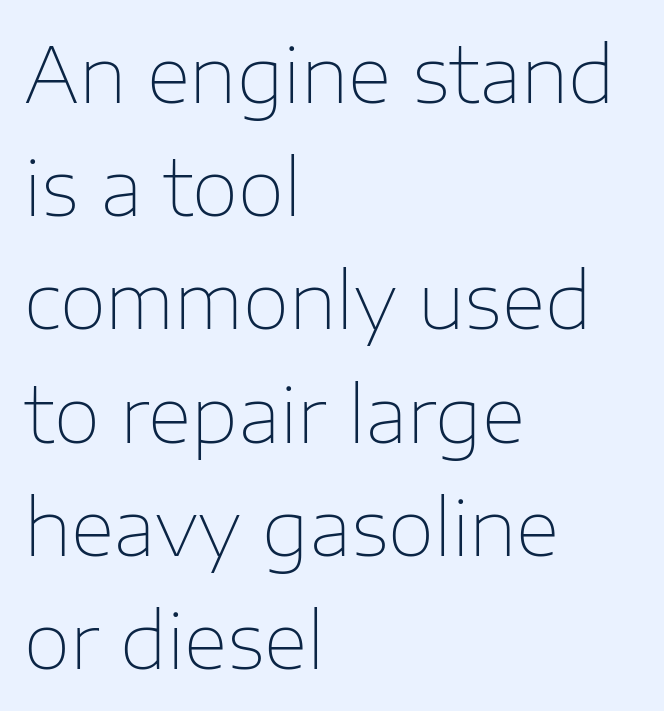
The image shows 76 px thin sans-serif type, upright; set left-aligned, normal line spacing (1.49x), normal letter spacing, not underlined; low stroke contrast and a medium x-height.
